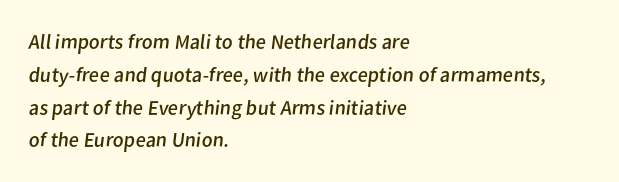
Quick note: underline off. Spacing between characters is what you'd get straight out of the box. Casual observation: everything's shoved over to the left. What's the leading like? Ordinary, nothing unusual. Stroke mass is kept to a normal reading level or below.
